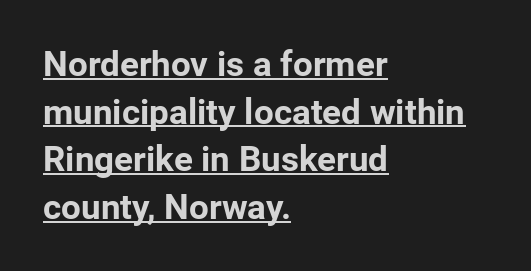
Is the block centered? No — it sits flush against the left margin. This sample uses an upright cut, with every glyph sitting square on the baseline. Compared with typical body copy, the letter spacing here is the same. Plenty of ink on the page — the face is bold. Quick note: underline on. Do the characters align in a grid? No, the font is proportional.
